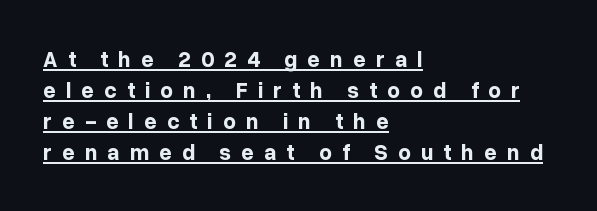
The image shows 22 px bold type, upright; set left-aligned, normal line spacing (1.41x), unusually wide letter spacing (+0.46 em), underlined.
